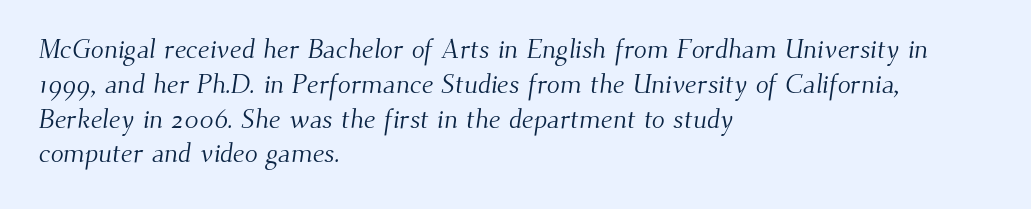
Q: Is the text bold? A: No.
Q: Is the text underlined? A: No.
Q: How is the paragraph aligned? A: Left-aligned.
Q: Is the spacing between letters normal or unusually wide? A: Normal.
Q: Is the spacing between lines tight, normal or loose? A: Normal.
